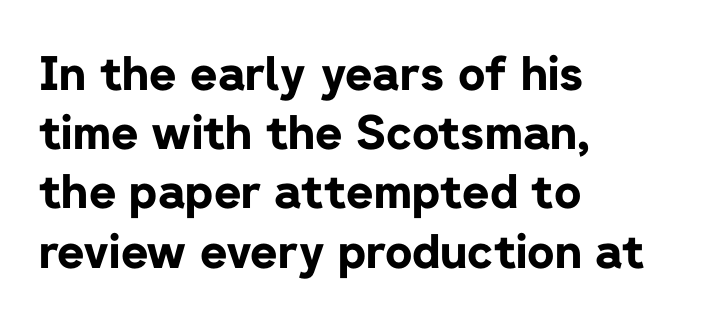
The lines are quadded left. These lines were composed using upright roman letters. In terms of letterspacing, this is plain default setting. Looks like regular typesetting: each glyph gets only the width it needs. Regarding leading, the lines here are spaced in the standard way. A bare baseline throughout the passage.
